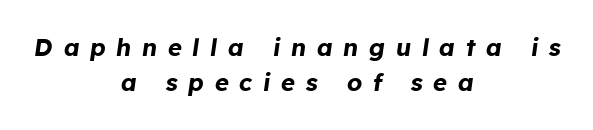
{"italic": "yes", "lean": "right", "slant_degrees": 8, "bold": "yes", "underline": "no", "align": "center", "line_spacing": "normal", "line_spacing_ratio": 1.47, "letter_spacing": "wide", "letter_spacing_em": 0.44, "glyph_px": 24}
